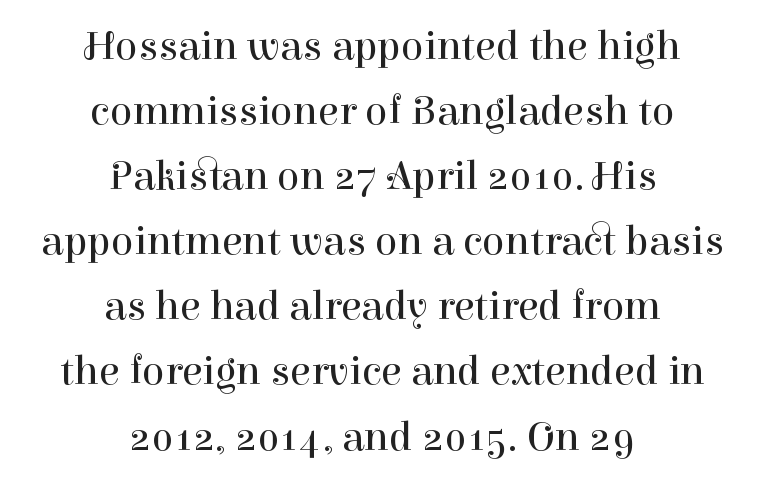
The line-height multiplier appears to be the usual default. Tall strokes in this sample are plumb rather than angled. A bare baseline throughout the passage. The passage shown has conventional tracking throughout. Think of a printed novel: that variable character pitch is what you see here.
